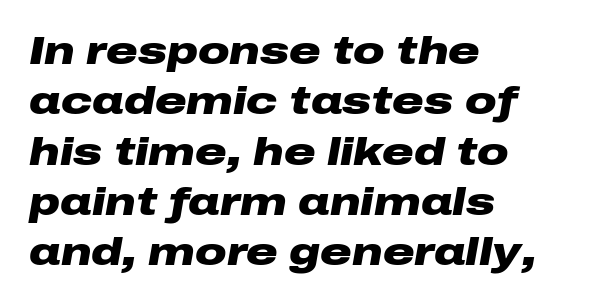
Q: Is the text bold? A: Yes.
Q: Is the text italic (slanted)? A: Yes, it leans right by about 10 degrees.
Q: Is the text underlined? A: No.
Q: How is the paragraph aligned? A: Left-aligned.
Q: Is the spacing between letters normal or unusually wide? A: Normal.
Q: Is the spacing between lines tight, normal or loose? A: Normal.
Q: Width (condensed, normal, or wide)? A: Wide.
Q: Stroke contrast? A: Low.
Q: x-height? A: Medium.
Q: Monospaced? A: No.
